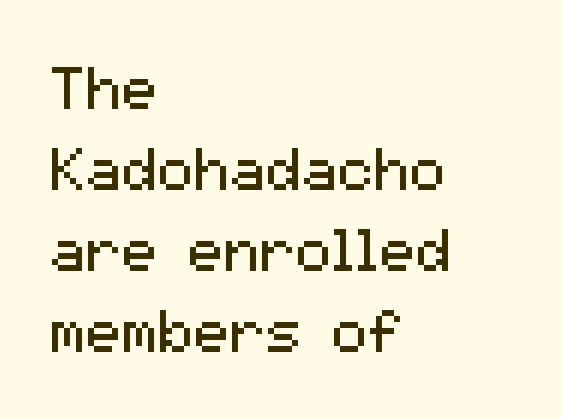
The characters display no serif detailing; their extremities are plain. The passage shown is not bold in any degree. Varying glyph widths throughout — classic text-font behaviour. Words appear dense and cohesive because spacing is normal. Visually the block forms a straight wall on the left and a jagged coastline on the right.
